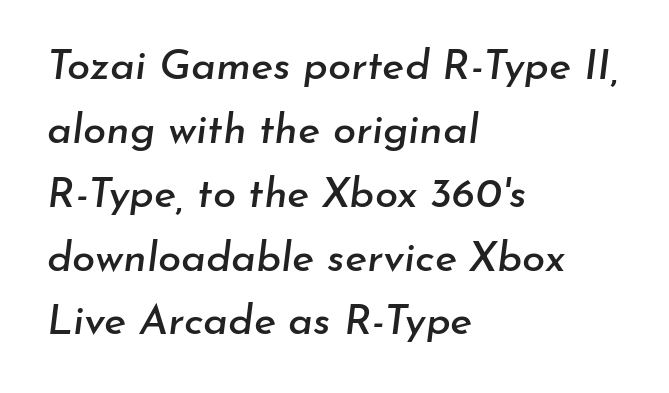
Q: Is the text italic (slanted)? A: Yes, it leans right by about 7 degrees.
Q: Is the text underlined? A: No.
Q: How is the paragraph aligned? A: Left-aligned.
Q: Is the spacing between letters normal or unusually wide? A: Normal.
Q: Is the spacing between lines tight, normal or loose? A: Normal.
Q: Width (condensed, normal, or wide)? A: Normal.
Q: Stroke contrast? A: Low.
Q: x-height? A: Small.
Q: Monospaced? A: No.
